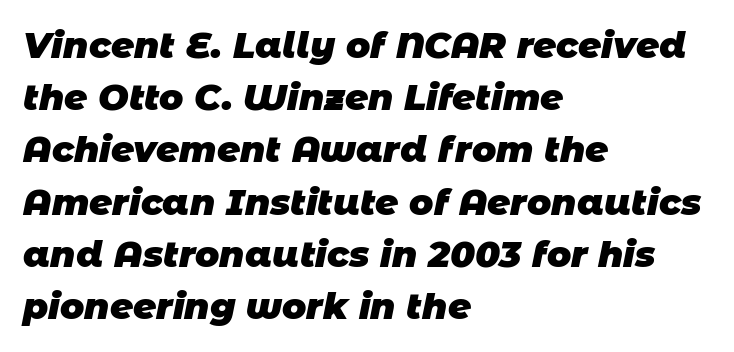
The image shows 36 px heavy sans-serif type; set left-aligned, normal line spacing (1.45x), normal letter spacing, not underlined; low stroke contrast and a large x-height.
